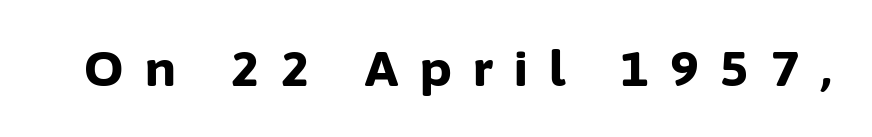
Q: Is the text bold? A: Yes.
Q: Is the text italic (slanted)? A: No, it is upright.
Q: Is the typeface a serif or a sans-serif typeface? A: Sans-serif.
Q: Is the text underlined? A: No.
Q: Is the spacing between letters normal or unusually wide? A: Unusually wide.
Q: Width (condensed, normal, or wide)? A: Normal.
Q: Stroke contrast? A: Low.
Q: x-height? A: Medium.
Q: Monospaced? A: No.
